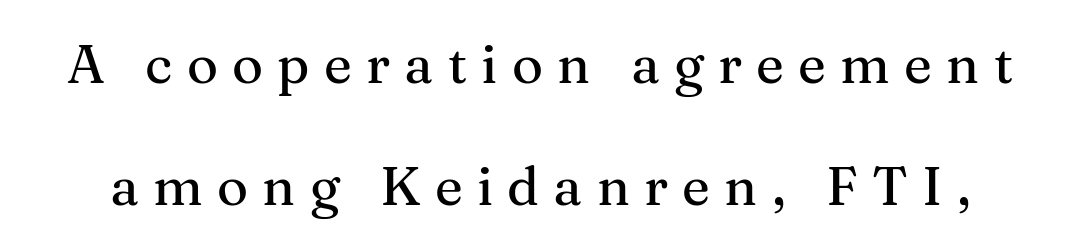
The image shows 53 px serif type, upright; set loose line spacing (2.31x), unusually wide letter spacing (+0.27 em), not underlined; medium stroke contrast and a medium x-height.
